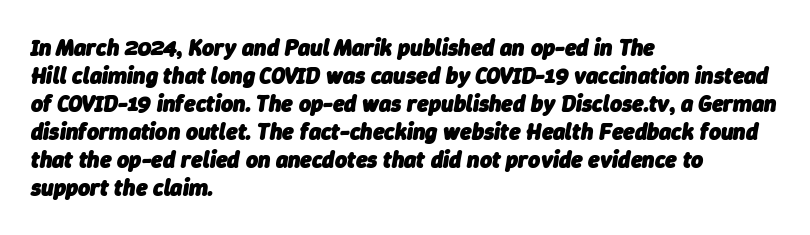
Q: Is the text bold? A: Yes.
Q: Is the text italic (slanted)? A: Yes, it leans right by about 9 degrees.
Q: Is the text underlined? A: No.
Q: How is the paragraph aligned? A: Left-aligned.
Q: Is the spacing between letters normal or unusually wide? A: Normal.
